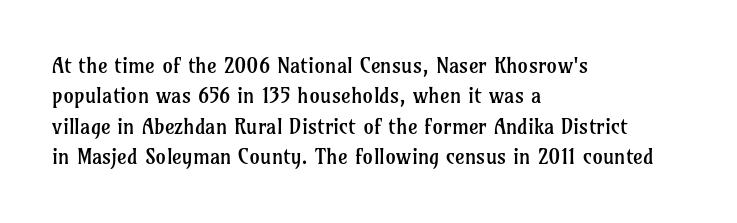
The image shows 21 px text type, upright; set left-aligned, normal line spacing (1.45x), normal letter spacing, not underlined.
